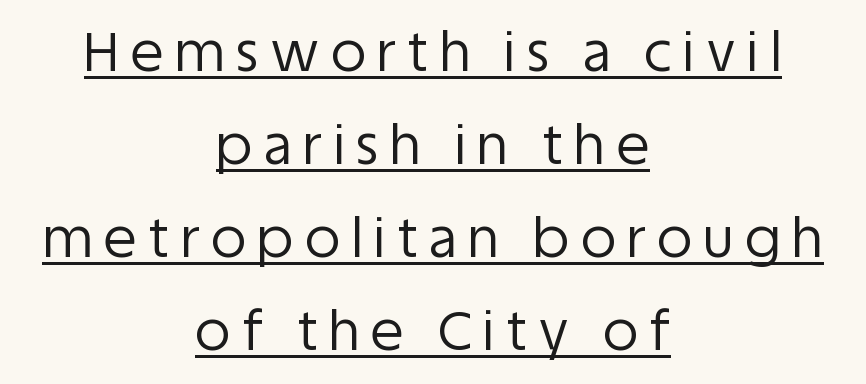
Q: Is the text bold? A: No.
Q: Is the text italic (slanted)? A: No, it is upright.
Q: Is the typeface a serif or a sans-serif typeface? A: Sans-serif.
Q: Is the text underlined? A: Yes.
Q: How is the paragraph aligned? A: Centered.
Q: Is the spacing between letters normal or unusually wide? A: Unusually wide.
Q: Width (condensed, normal, or wide)? A: Normal.
Q: Stroke contrast? A: Low.
Q: x-height? A: Large.
Q: Monospaced? A: No.
